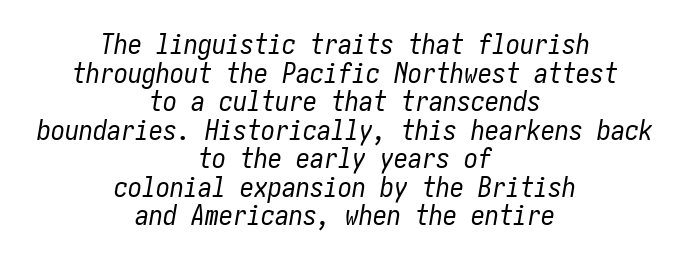
{"italic": "yes", "lean": "right", "slant_degrees": 10, "bold": "no", "weight": "regular", "width": "condensed", "stroke_contrast": "low", "x_height": "medium", "underline": "no", "align": "center", "line_spacing": "tight", "line_spacing_ratio": 1.02, "letter_spacing": "normal", "letter_spacing_em": 0.0, "glyph_px": 28}
